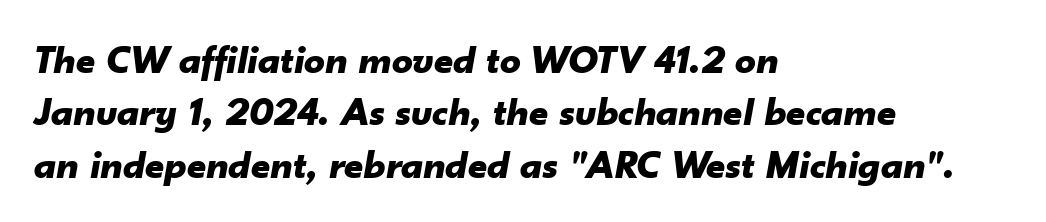
The image shows 41 px bold type, italic (leaning right); set left-aligned, normal line spacing (1.28x), normal letter spacing, not underlined; low stroke contrast and a small x-height.
